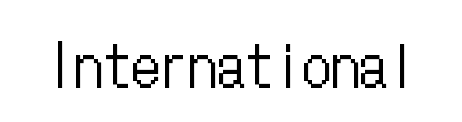
How are the letters spaced? Ordinarily, with no added tracking. This is not heavy type; no bold has been used. Posture: upright roman. Descender tails drop into unmarked territory.
